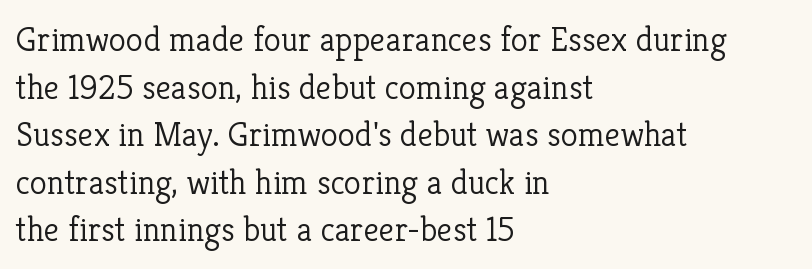
Q: Is the text bold? A: No.
Q: Is the text italic (slanted)? A: No, it is upright.
Q: Is the typeface a serif or a sans-serif typeface? A: Serif.
Q: Is the text underlined? A: No.
Q: How is the paragraph aligned? A: Left-aligned.
Q: Is the spacing between letters normal or unusually wide? A: Normal.
Q: Is the spacing between lines tight, normal or loose? A: Normal.
Q: Width (condensed, normal, or wide)? A: Normal.
Q: Stroke contrast? A: Low.
Q: x-height? A: Medium.
Q: Monospaced? A: No.
